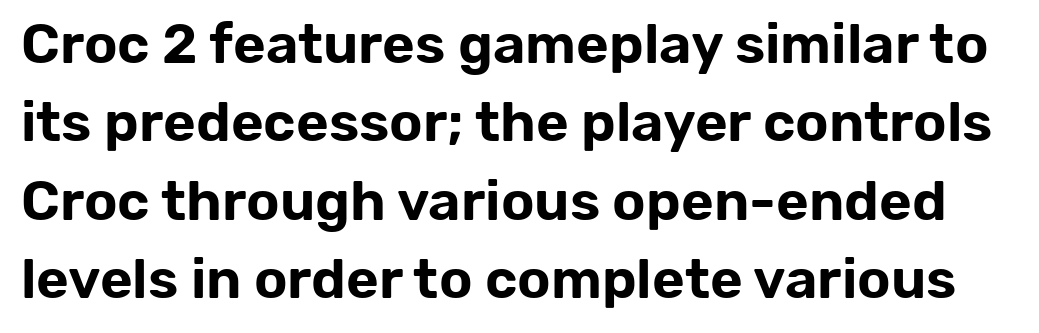
Q: Is the text italic (slanted)? A: No, it is upright.
Q: Is the typeface a serif or a sans-serif typeface? A: Sans-serif.
Q: Is the text underlined? A: No.
Q: Is the spacing between letters normal or unusually wide? A: Normal.
Q: Is the spacing between lines tight, normal or loose? A: Normal.
Q: Width (condensed, normal, or wide)? A: Normal.
Q: Stroke contrast? A: Low.
Q: x-height? A: Medium.
Q: Monospaced? A: No.
